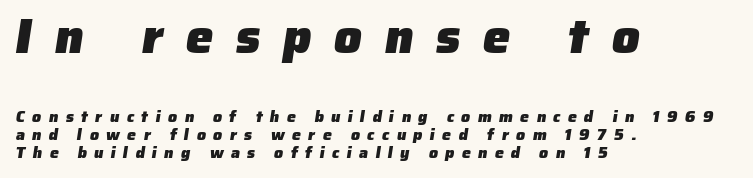
The image shows 49 px heavy sans-serif type; set left-aligned, tight line spacing (1.12x), unusually wide letter spacing (+0.46 em), not underlined; the first (top) block is 3.06x larger; low stroke contrast and a medium x-height.
